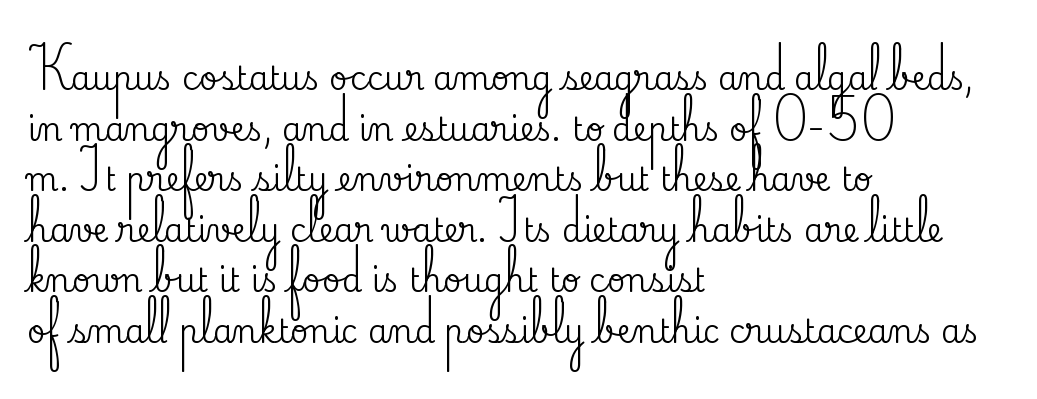
{"serif": "yes", "italic": "no", "width": "normal", "stroke_contrast": "medium", "x_height": "small", "monospaced": "no", "underline": "no", "align": "left", "line_spacing": "normal", "line_spacing_ratio": 1.58, "letter_spacing": "normal", "letter_spacing_em": 0.0, "glyph_px": 32}
